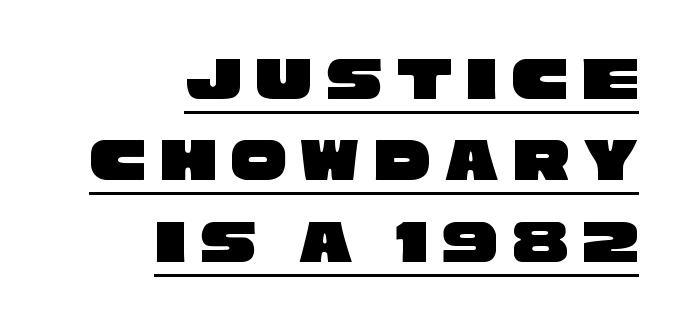
The image shows 63 px wide sans-serif type; set right-aligned, normal line spacing (1.29x), unusually wide letter spacing (+0.22 em), underlined; low stroke contrast and a large x-height.
